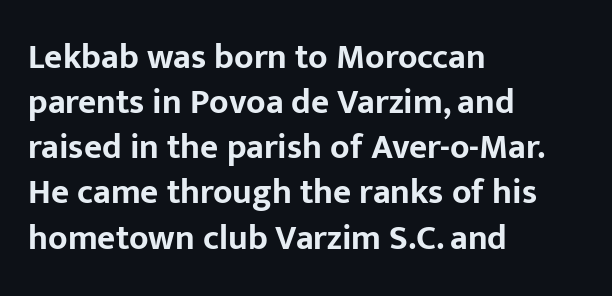
The image shows 35 px bold sans-serif type, upright; set left-aligned, normal line spacing (1.29x), normal letter spacing, not underlined; low stroke contrast and a medium x-height.
